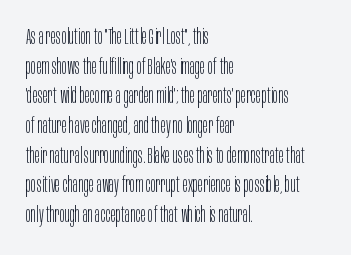
The image shows 22 px text type, upright; set left-aligned, normal line spacing (1.35x), normal letter spacing, not underlined.
